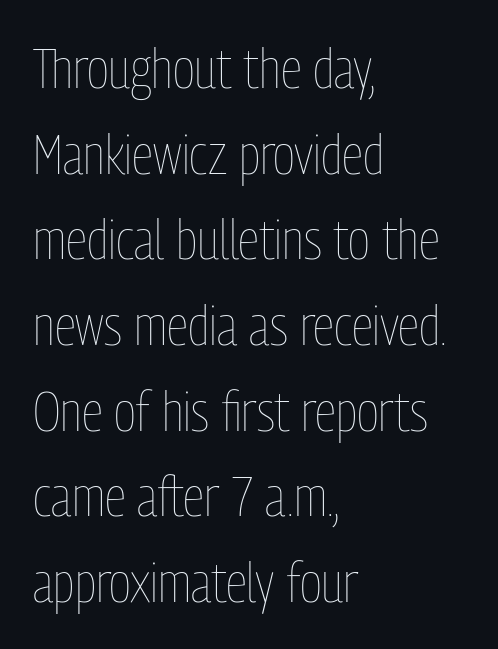
The image shows 56 px thin, condensed type, upright; set left-aligned, normal line spacing (1.53x), normal letter spacing, not underlined; low stroke contrast and a medium x-height.
